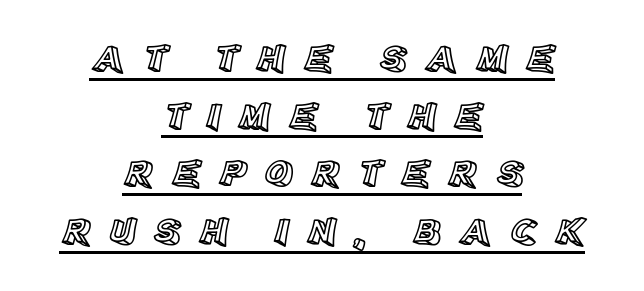
The image shows 39 px text type; set centered, normal line spacing (1.48x), unusually wide letter spacing (+0.45 em), underlined; a large x-height.
